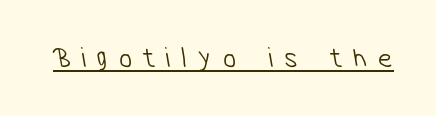
{"serif": "no", "bold": "no", "weight": "light", "width": "condensed", "stroke_contrast": "low", "x_height": "medium", "monospaced": "no", "underline": "yes", "letter_spacing": "wide", "letter_spacing_em": 0.38, "glyph_px": 29}
